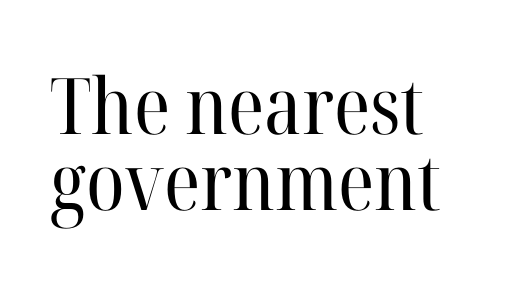
{"serif": "yes", "italic": "no", "bold": "no", "weight": "regular", "width": "normal", "stroke_contrast": "high", "x_height": "medium", "monospaced": "no", "underline": "no", "align": "left", "line_spacing": "tight", "line_spacing_ratio": 0.97, "letter_spacing": "normal", "letter_spacing_em": 0.0, "glyph_px": 78}
